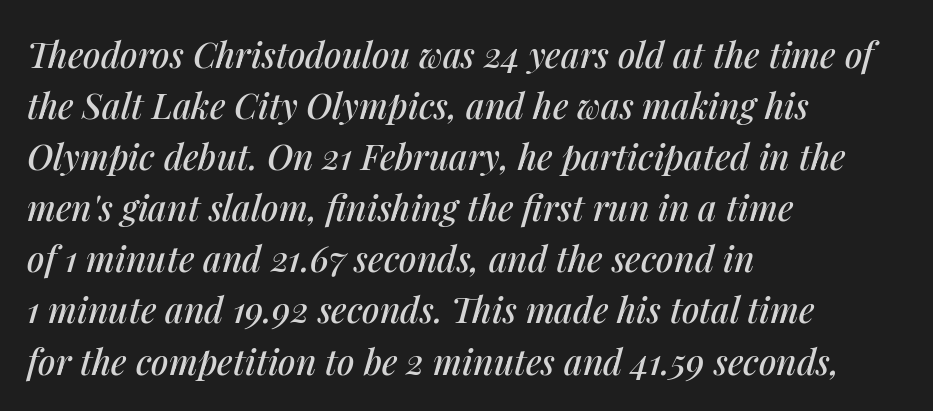
{"italic": "yes", "lean": "right", "slant_degrees": 14, "width": "normal", "stroke_contrast": "medium", "x_height": "medium", "monospaced": "no", "underline": "no", "align": "left", "line_spacing": "normal", "line_spacing_ratio": 1.46, "letter_spacing": "normal", "letter_spacing_em": 0.0, "glyph_px": 35}
